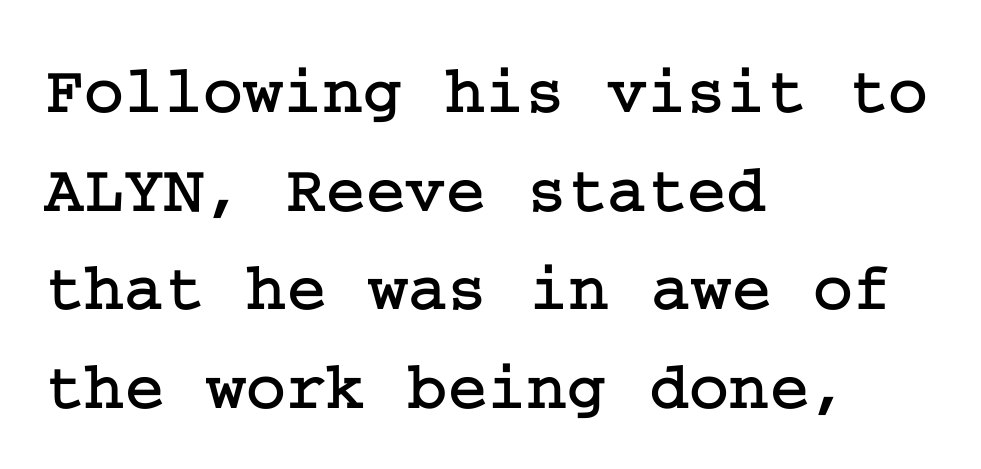
The image shows 68 px serif type, upright; set left-aligned, normal line spacing (1.45x), normal letter spacing, not underlined; low stroke contrast and a medium x-height.
